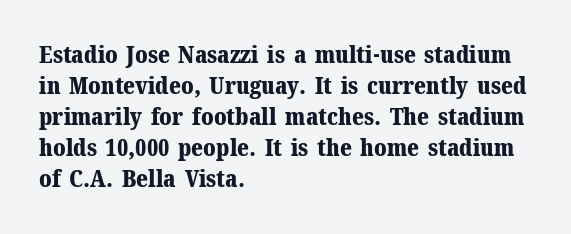
{"italic": "no", "bold": "yes", "underline": "no", "align": "left", "line_spacing": "normal", "line_spacing_ratio": 1.29, "letter_spacing": "normal", "letter_spacing_em": 0.0, "glyph_px": 24}
